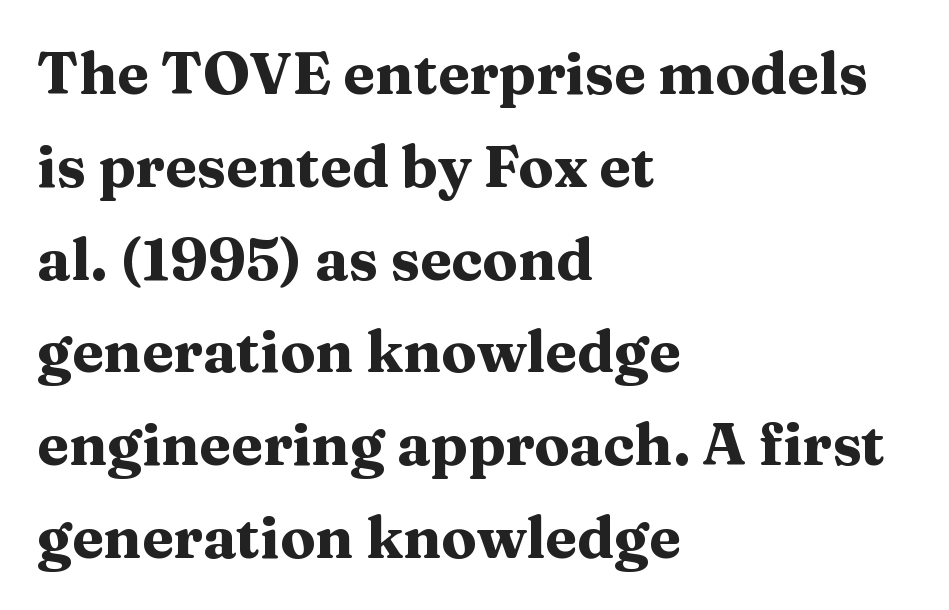
{"serif": "yes", "italic": "no", "bold": "yes", "weight": "heavy", "width": "wide", "stroke_contrast": "medium", "x_height": "medium", "monospaced": "no", "underline": "no", "align": "left", "line_spacing": "normal", "line_spacing_ratio": 1.6, "letter_spacing": "normal", "letter_spacing_em": 0.0, "glyph_px": 58}
